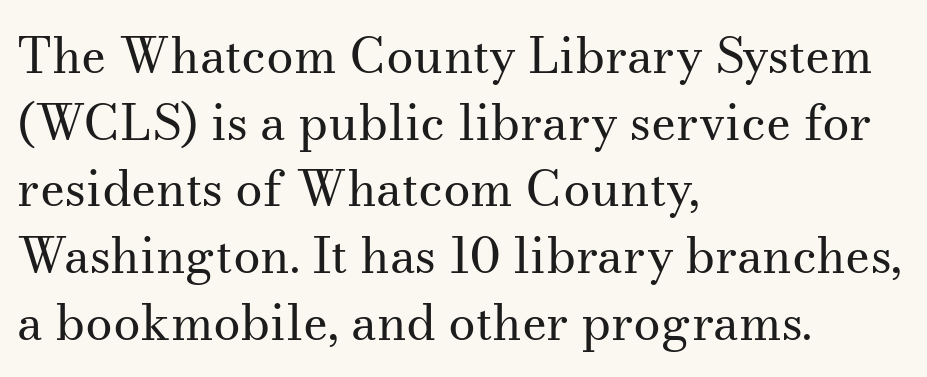
The image shows 49 px regular-weight serif type, upright; set left-aligned, normal line spacing (1.36x), normal letter spacing, not underlined; medium stroke contrast and a small x-height.
